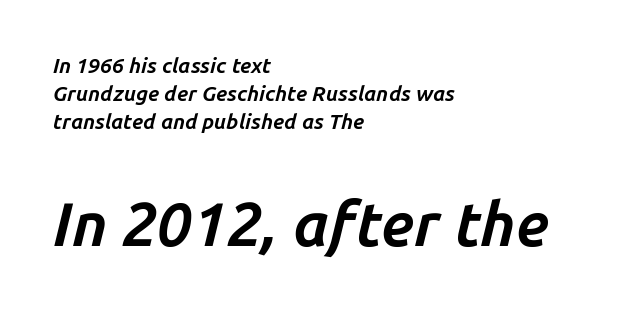
Q: Is the text bold? A: Yes.
Q: Is the text italic (slanted)? A: Yes, it leans right by about 14 degrees.
Q: Is the text underlined? A: No.
Q: How is the paragraph aligned? A: Left-aligned.
Q: Is the spacing between letters normal or unusually wide? A: Normal.
Q: Is the spacing between lines tight, normal or loose? A: Normal.
Q: Which block of text is set in a larger size, the first (top) or the second (bottom)? A: The second (bottom) one.
Q: Width (condensed, normal, or wide)? A: Normal.
Q: Stroke contrast? A: Low.
Q: x-height? A: Medium.
Q: Monospaced? A: No.
